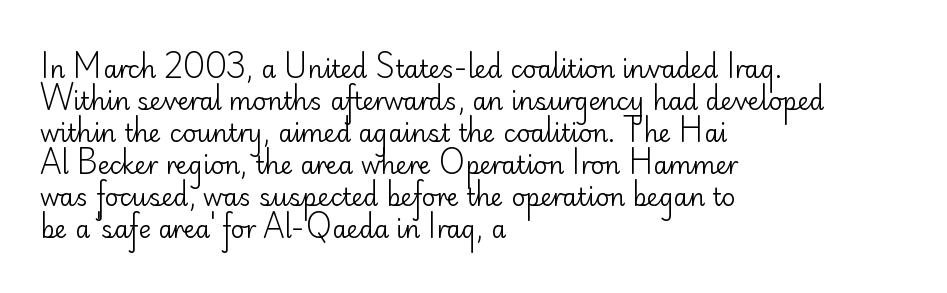
Q: Is the text bold? A: No.
Q: Is the text italic (slanted)? A: No, it is upright.
Q: Is the text underlined? A: No.
Q: How is the paragraph aligned? A: Left-aligned.
Q: Is the spacing between letters normal or unusually wide? A: Normal.
Q: Is the spacing between lines tight, normal or loose? A: Normal.
